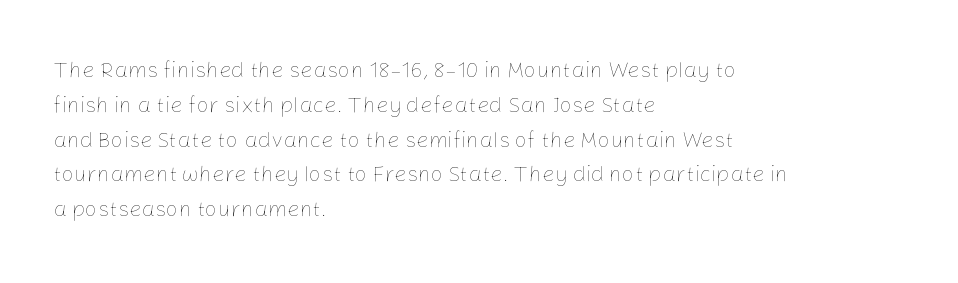
The image shows 22 px text type, upright; set left-aligned, normal line spacing (1.58x), normal letter spacing, not underlined.
